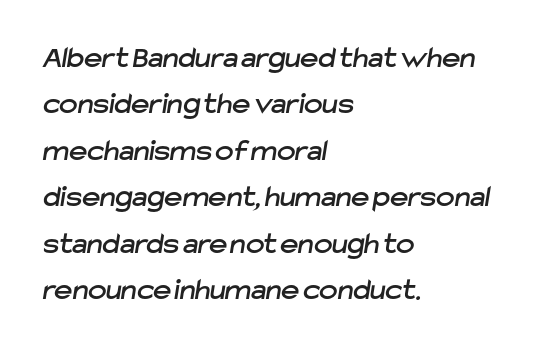
The image shows 31 px sans-serif type; set left-aligned, normal line spacing (1.5x), normal letter spacing, not underlined; low stroke contrast and a medium x-height.
